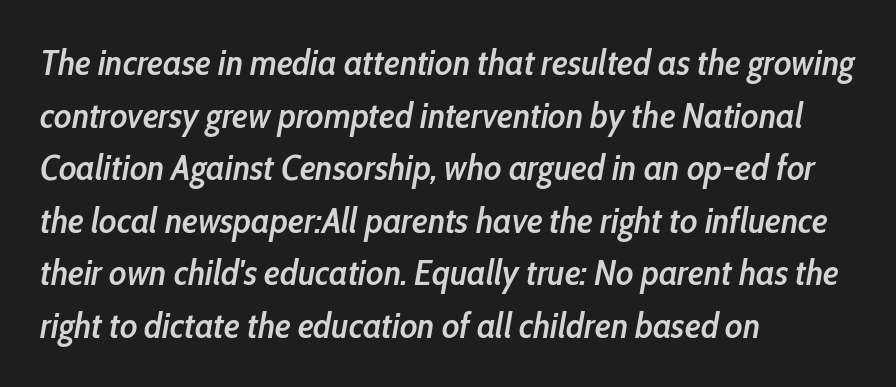
Q: Is the text bold? A: Semi-bold.
Q: Is the text italic (slanted)? A: Yes, it leans right by about 10 degrees.
Q: Is the text underlined? A: No.
Q: How is the paragraph aligned? A: Left-aligned.
Q: Is the spacing between letters normal or unusually wide? A: Normal.
Q: Is the spacing between lines tight, normal or loose? A: Normal.
Q: Width (condensed, normal, or wide)? A: Condensed.
Q: Stroke contrast? A: Low.
Q: x-height? A: Medium.
Q: Monospaced? A: No.
